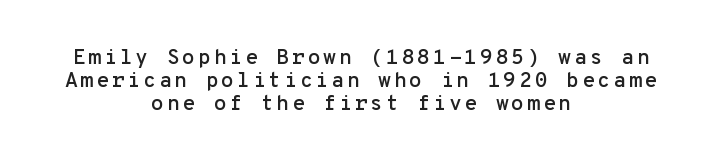
{"italic": "no", "underline": "no", "align": "center", "line_spacing": "tight", "line_spacing_ratio": 1.09, "glyph_px": 21}
